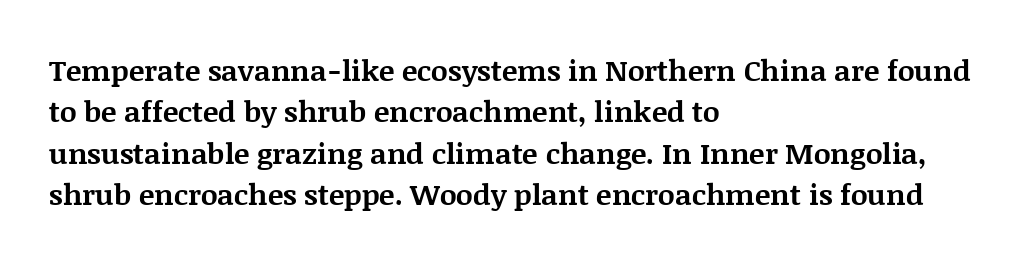
{"serif": "yes", "italic": "no", "bold": "yes", "weight": "bold", "width": "normal", "stroke_contrast": "medium", "x_height": "large", "monospaced": "no", "underline": "no", "align": "left", "line_spacing": "normal", "line_spacing_ratio": 1.43, "letter_spacing": "normal", "letter_spacing_em": 0.0, "glyph_px": 29}
